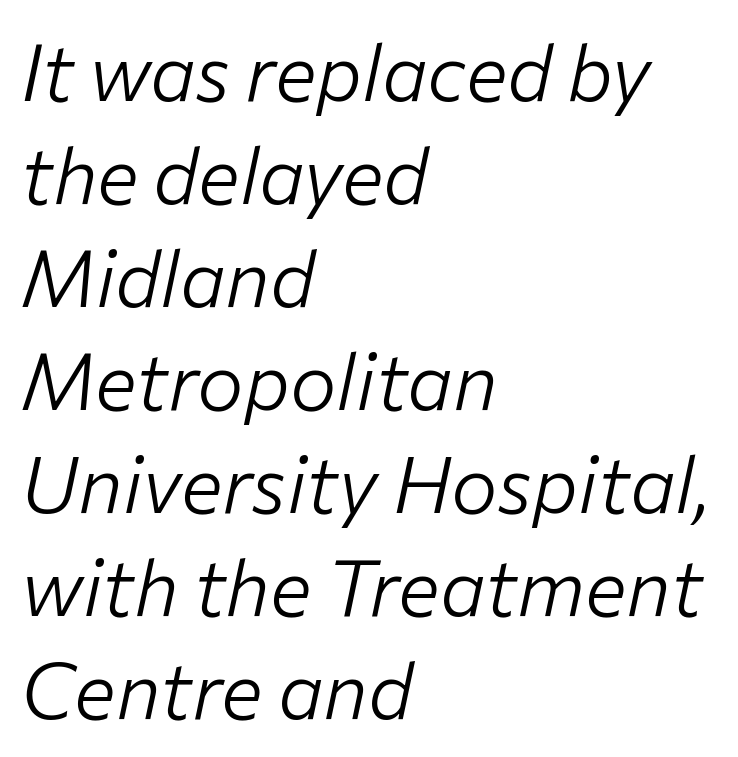
Italic: yes, the glyphs are oblique. This rendering features lettering with no underline. This sample uses plain, unmodified letter spacing. No heavy texture on the line: the type isn't bold.
